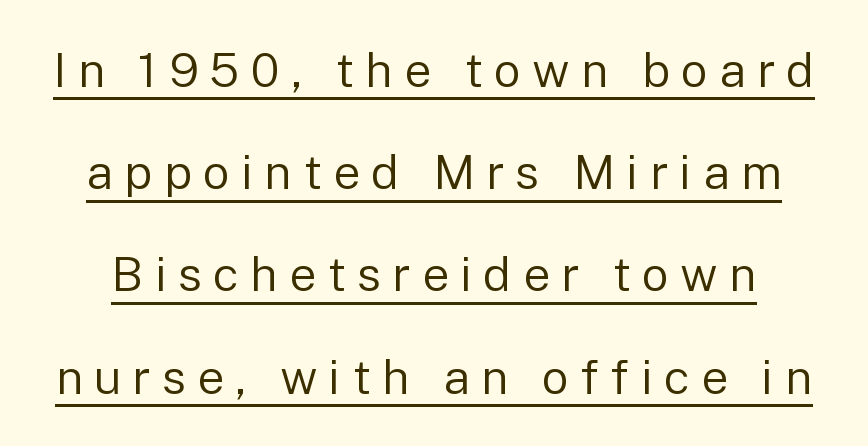
The image shows 48 px regular-weight sans-serif type, upright; set loose line spacing (2.13x), unusually wide letter spacing (+0.23 em), underlined; low stroke contrast and a medium x-height.
